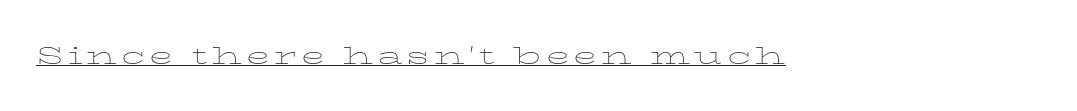
Does a line run under the words? Yes, clearly. Do the letters lean? They stand straight. A light-to-regular cut is what we see here. Short and long lines alike share a common starting point at left.
